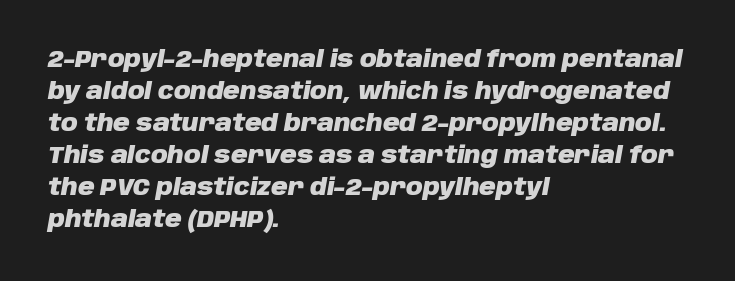
The image shows 23 px bold type, italic (leaning right); set left-aligned, normal line spacing (1.39x), normal letter spacing, not underlined.
